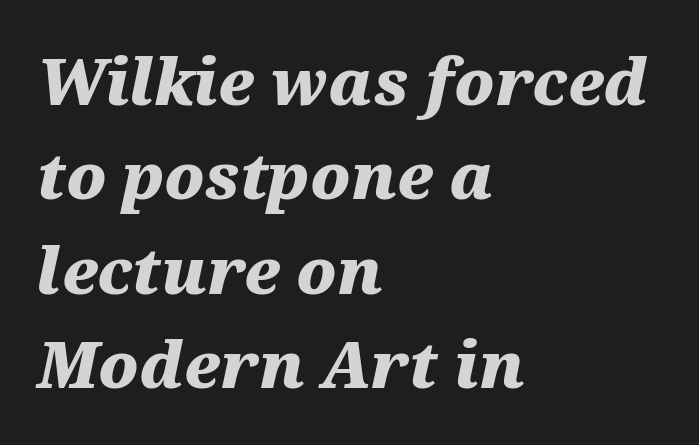
{"italic": "yes", "lean": "right", "slant_degrees": 12, "bold": "yes", "weight": "heavy", "width": "wide", "stroke_contrast": "medium", "x_height": "medium", "monospaced": "no", "underline": "no", "align": "left", "line_spacing": "normal", "line_spacing_ratio": 1.5, "letter_spacing": "normal", "letter_spacing_em": 0.0, "glyph_px": 63}
